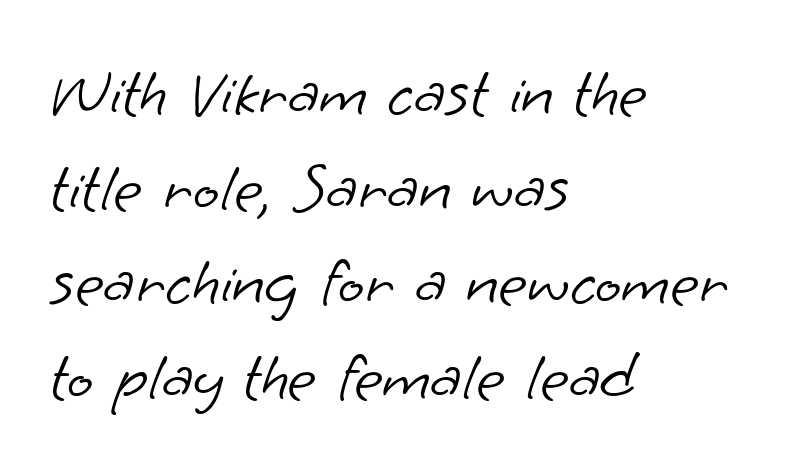
The image shows 69 px light sans-serif type; set left-aligned, normal line spacing (1.37x), normal letter spacing, not underlined; low stroke contrast and a small x-height.
